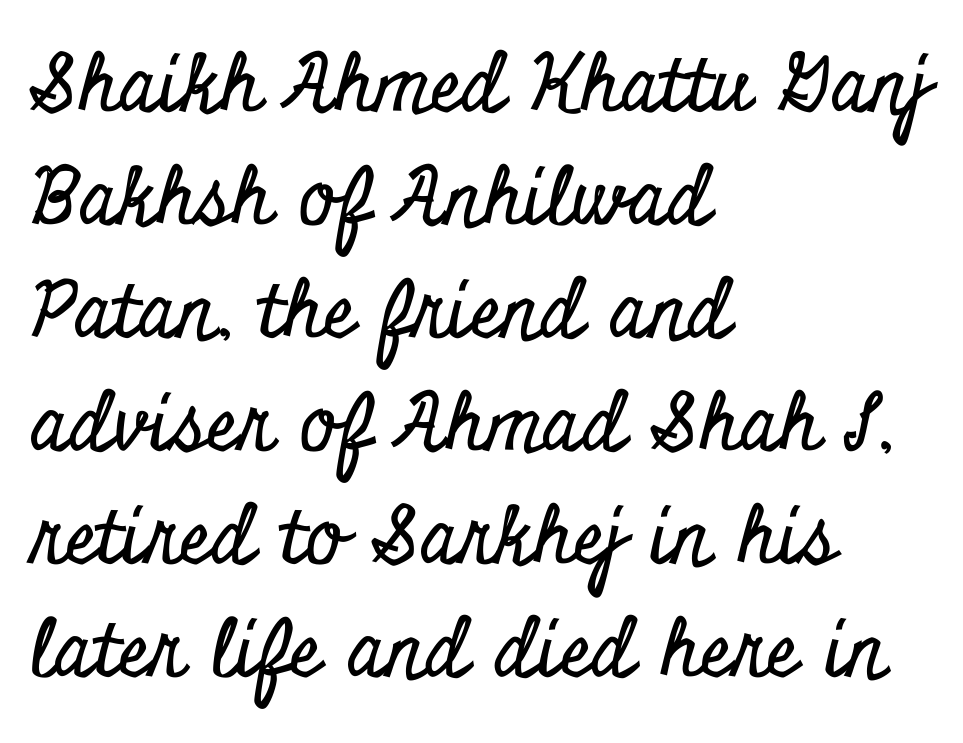
Type without underlining. Proportional: the letters do not fall into vertical columns. A normal amount of white space separates one row of letters from the next. Inter-character spacing is left at the font's built-in metrics.
